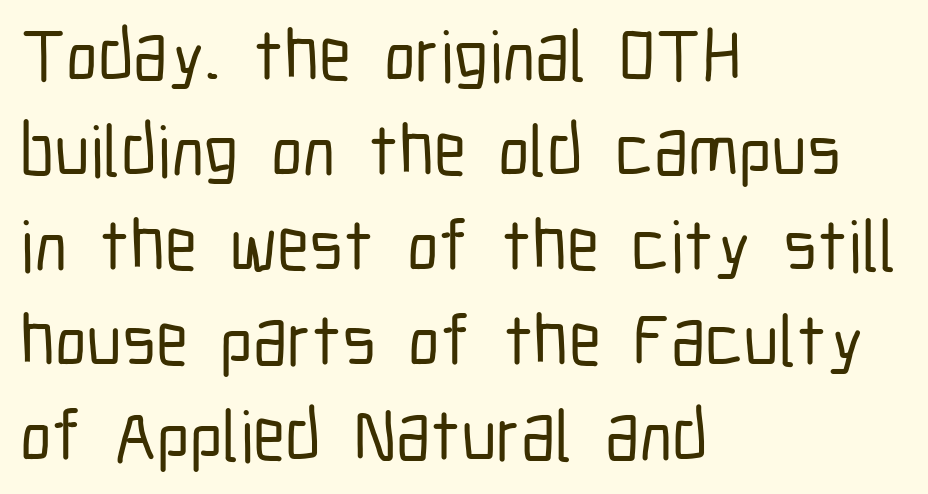
Q: Is the text italic (slanted)? A: No, it is upright.
Q: Is the typeface a serif or a sans-serif typeface? A: Sans-serif.
Q: Is the text underlined? A: No.
Q: How is the paragraph aligned? A: Left-aligned.
Q: Is the spacing between letters normal or unusually wide? A: Normal.
Q: Is the spacing between lines tight, normal or loose? A: Normal.
Q: Width (condensed, normal, or wide)? A: Condensed.
Q: Stroke contrast? A: Low.
Q: x-height? A: Medium.
Q: Monospaced? A: No.
